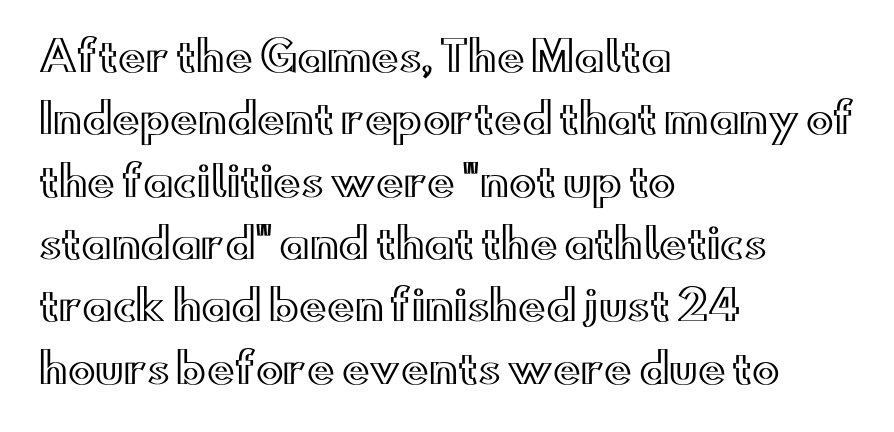
Quick note: not italic, upright. The zone under the glyphs is completely vacant. The lines in this sample share a left origin and differ only in where they stop. Do the characters align in a grid? No, the font is proportional. Nothing unusual about the tracking: characters are spaced as the font intends. The block of text has a typical density, with ordinary space between rows.
